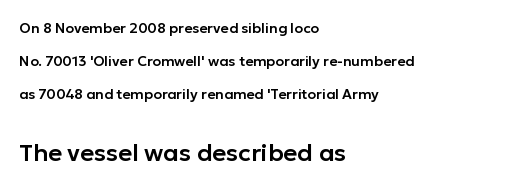
The image shows 24 px text type, upright; set left-aligned, loose line spacing (2.36x), normal letter spacing, not underlined; the second (bottom) block is 1.71x larger.
